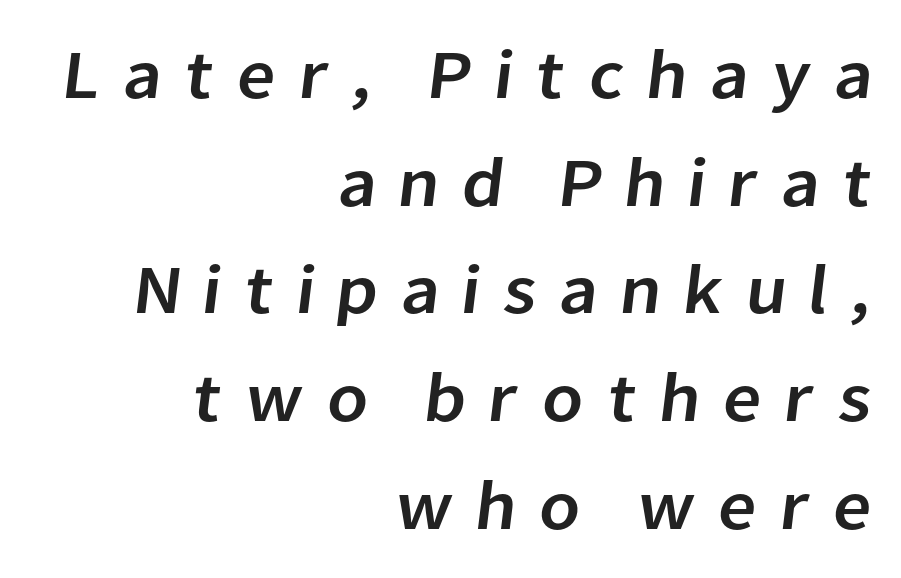
Q: Is the typeface a serif or a sans-serif typeface? A: Sans-serif.
Q: Is the text underlined? A: No.
Q: How is the paragraph aligned? A: Right-aligned.
Q: Is the spacing between letters normal or unusually wide? A: Unusually wide.
Q: Is the spacing between lines tight, normal or loose? A: Normal.
Q: Width (condensed, normal, or wide)? A: Normal.
Q: Stroke contrast? A: Low.
Q: x-height? A: Medium.
Q: Monospaced? A: No.
